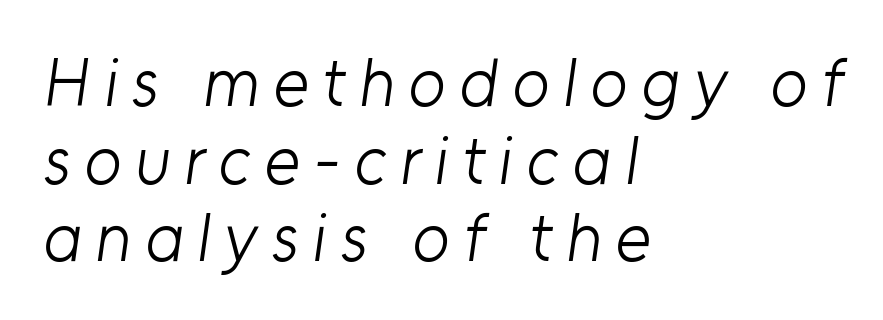
Q: Is the text bold? A: No.
Q: Is the typeface a serif or a sans-serif typeface? A: Sans-serif.
Q: Is the text underlined? A: No.
Q: How is the paragraph aligned? A: Left-aligned.
Q: Is the spacing between letters normal or unusually wide? A: Unusually wide.
Q: Is the spacing between lines tight, normal or loose? A: Tight.
Q: Width (condensed, normal, or wide)? A: Normal.
Q: Stroke contrast? A: Low.
Q: x-height? A: Medium.
Q: Monospaced? A: No.
